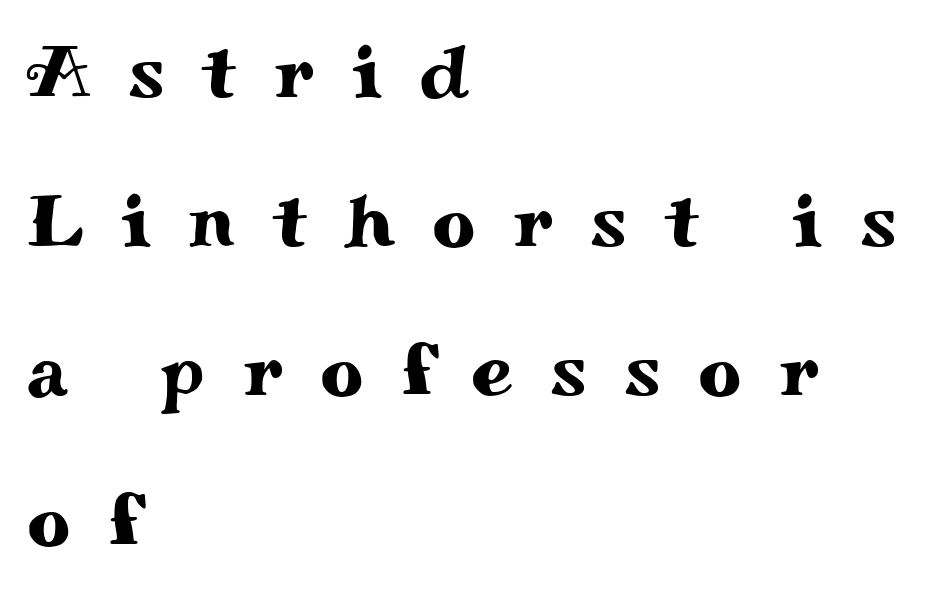
{"serif": "yes", "italic": "no", "width": "wide", "stroke_contrast": "medium", "x_height": "small", "monospaced": "no", "underline": "no", "align": "left", "line_spacing": "loose", "line_spacing_ratio": 1.99, "letter_spacing": "wide", "letter_spacing_em": 0.5, "glyph_px": 75}
